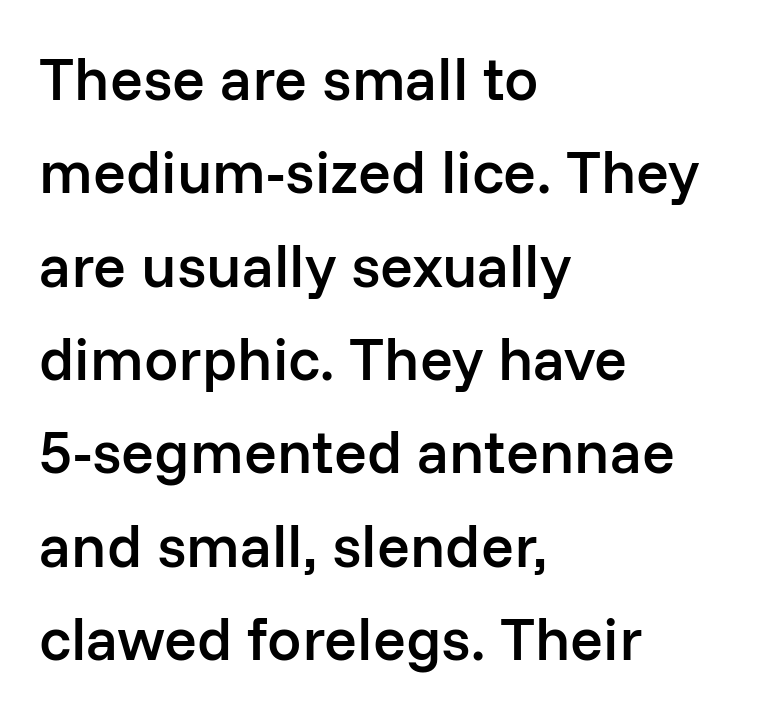
Visually the block forms a straight wall on the left and a jagged coastline on the right. The face used here is proportionally spaced, like ordinary book or web type. Has an underline been added? It has not. Summary of weight: moderately heavy, a semibold. Serif or sans? Sans — the stroke terminals are bare.
